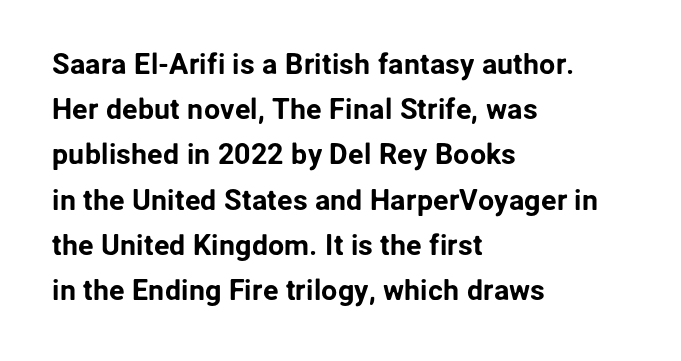
The image shows 29 px sans-serif type, upright; set left-aligned, normal line spacing (1.56x), normal letter spacing, not underlined; low stroke contrast and a medium x-height.
